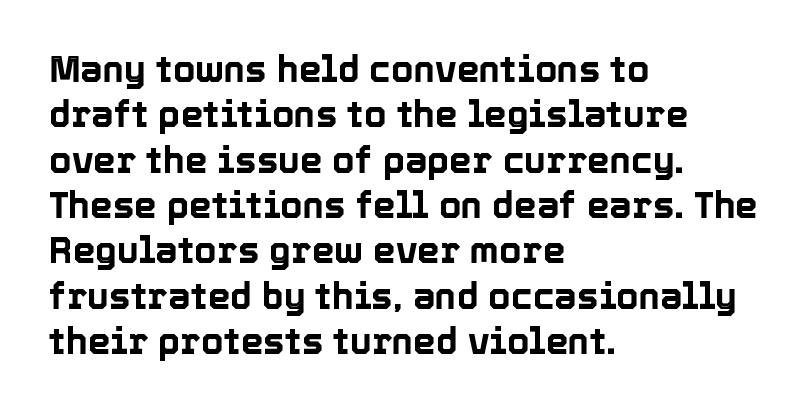
{"italic": "no", "width": "normal", "x_height": "medium", "monospaced": "no", "underline": "no", "align": "left", "line_spacing": "normal", "line_spacing_ratio": 1.26, "letter_spacing": "normal", "letter_spacing_em": 0.0, "glyph_px": 36}
